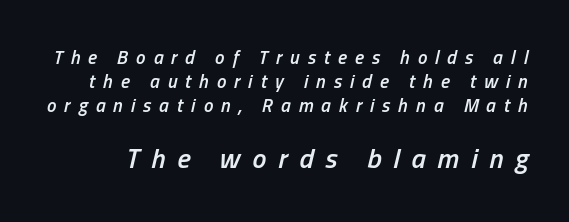
{"italic": "yes", "lean": "right", "slant_degrees": 13, "bold": "semi", "weight": "semibold", "width": "condensed", "stroke_contrast": "low", "x_height": "medium", "monospaced": "no", "underline": "no", "line_spacing": "normal", "line_spacing_ratio": 1.26, "letter_spacing": "wide", "letter_spacing_em": 0.42, "larger_block": "second", "size_ratio": 1.47, "glyph_px": 28}
